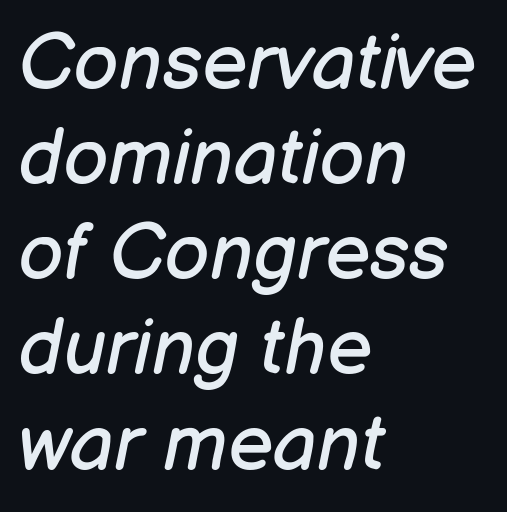
Q: Is the text bold? A: No.
Q: Is the text italic (slanted)? A: Yes, it leans right by about 12 degrees.
Q: Is the text underlined? A: No.
Q: How is the paragraph aligned? A: Left-aligned.
Q: Is the spacing between letters normal or unusually wide? A: Normal.
Q: Width (condensed, normal, or wide)? A: Normal.
Q: Stroke contrast? A: Low.
Q: x-height? A: Medium.
Q: Monospaced? A: No.
